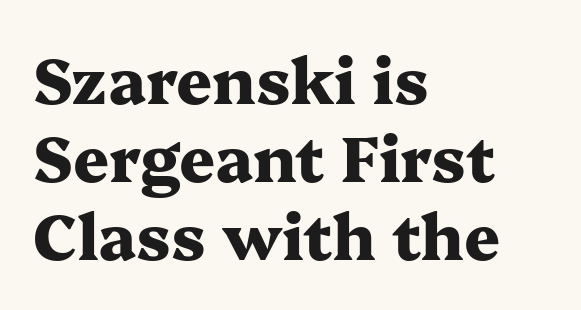
Q: Is the text bold? A: Yes.
Q: Is the text italic (slanted)? A: No, it is upright.
Q: Is the typeface a serif or a sans-serif typeface? A: Serif.
Q: Is the text underlined? A: No.
Q: How is the paragraph aligned? A: Left-aligned.
Q: Is the spacing between letters normal or unusually wide? A: Normal.
Q: Width (condensed, normal, or wide)? A: Wide.
Q: Stroke contrast? A: Medium.
Q: x-height? A: Medium.
Q: Monospaced? A: No.
